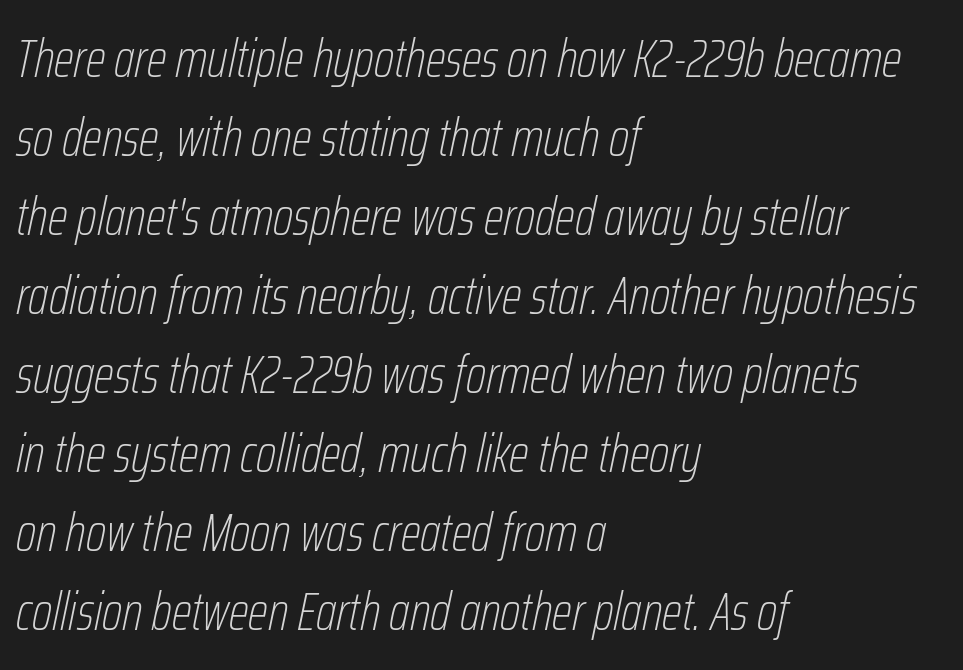
{"italic": "yes", "lean": "right", "slant_degrees": 12, "bold": "no", "weight": "thin", "width": "condensed", "stroke_contrast": "low", "x_height": "medium", "monospaced": "no", "underline": "no", "align": "left", "line_spacing": "normal", "line_spacing_ratio": 1.49, "letter_spacing": "normal", "letter_spacing_em": 0.0, "glyph_px": 53}
